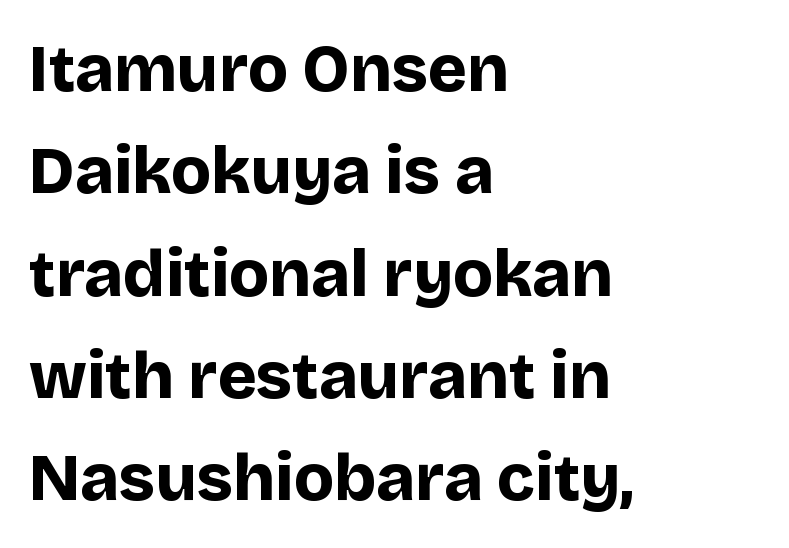
{"serif": "no", "italic": "no", "bold": "yes", "weight": "bold", "width": "normal", "stroke_contrast": "low", "x_height": "large", "monospaced": "no", "underline": "no", "align": "left", "line_spacing": "normal", "line_spacing_ratio": 1.55, "letter_spacing": "normal", "letter_spacing_em": 0.0, "glyph_px": 66}
